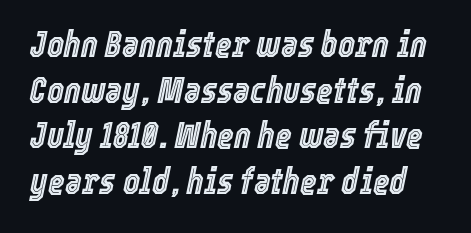
The image shows 36 px condensed type, italic (leaning right); set normal line spacing (1.27x), normal letter spacing, not underlined; a medium x-height.
